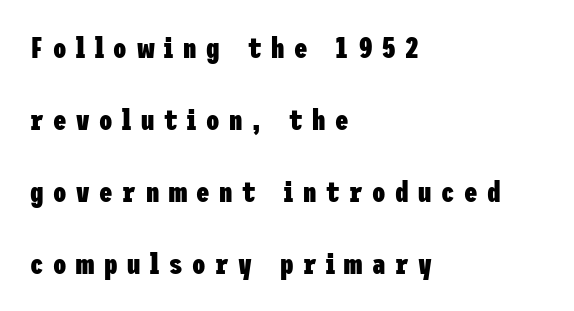
The lettering stays uniformly vertical, giving the passage a roman look. Each word looks stretched out because of the extra space between its letters. Horizontal bands of white between lines are thick stripes. Its strokes are broad and dark, the hallmark of bold type.
